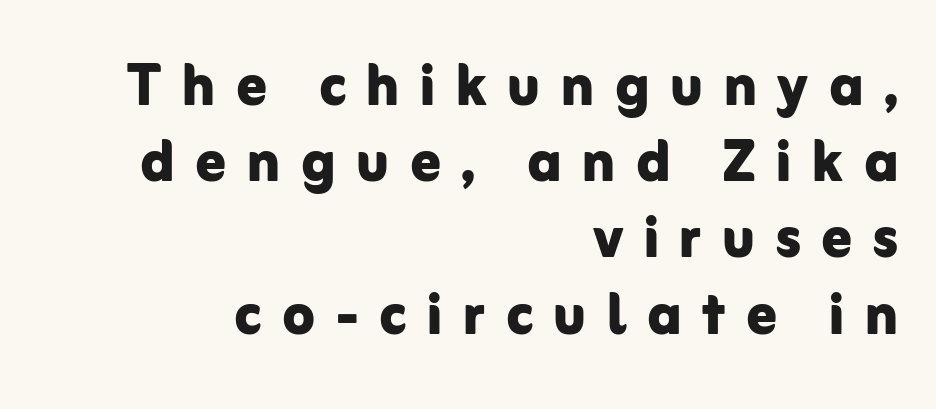
Q: Is the text bold? A: Yes.
Q: Is the text italic (slanted)? A: No, it is upright.
Q: Is the typeface a serif or a sans-serif typeface? A: Sans-serif.
Q: Is the text underlined? A: No.
Q: How is the paragraph aligned? A: Right-aligned.
Q: Is the spacing between letters normal or unusually wide? A: Unusually wide.
Q: Is the spacing between lines tight, normal or loose? A: Tight.
Q: Width (condensed, normal, or wide)? A: Normal.
Q: Stroke contrast? A: Low.
Q: x-height? A: Medium.
Q: Monospaced? A: No.
